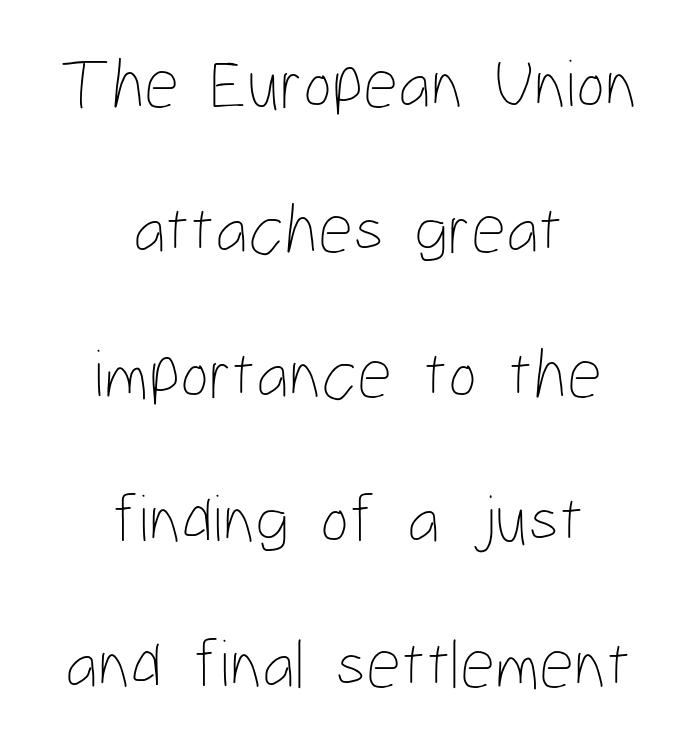
Honestly, there is no underline to notice here at all. The face used here is proportionally spaced, like ordinary book or web type. The lines are quadded center. The lettering holds an erect, upright posture throughout.
